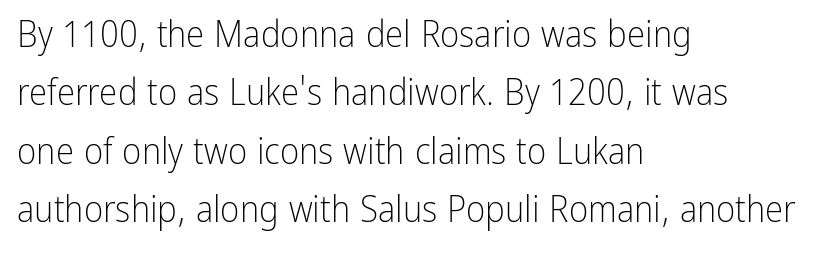
{"serif": "no", "italic": "no", "bold": "no", "weight": "light", "width": "condensed", "stroke_contrast": "low", "x_height": "medium", "monospaced": "no", "underline": "no", "align": "left", "line_spacing": "normal", "line_spacing_ratio": 1.58, "letter_spacing": "normal", "letter_spacing_em": 0.0, "glyph_px": 37}
